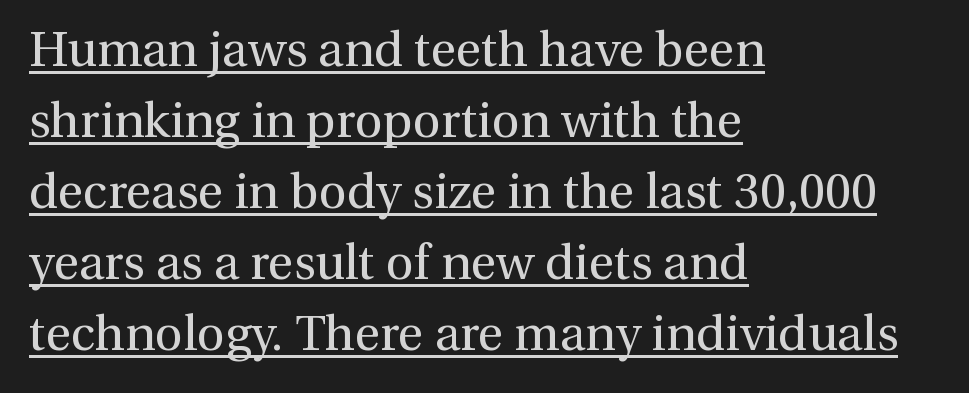
{"serif": "yes", "italic": "no", "bold": "no", "weight": "regular", "width": "normal", "stroke_contrast": "medium", "x_height": "medium", "monospaced": "no", "underline": "yes", "align": "left", "line_spacing": "normal", "line_spacing_ratio": 1.45, "letter_spacing": "normal", "letter_spacing_em": 0.0, "glyph_px": 49}
